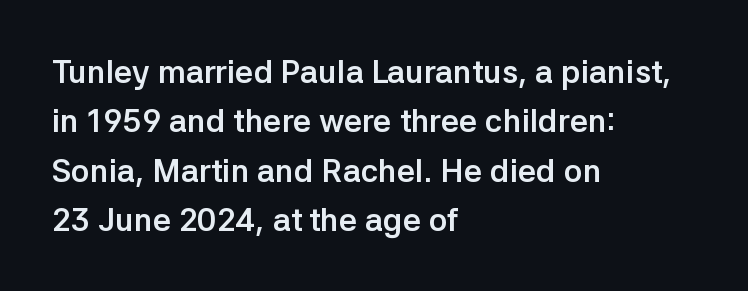
The image shows 32 px semibold sans-serif type, upright; set left-aligned, normal line spacing (1.54x), normal letter spacing, not underlined; low stroke contrast and a medium x-height.
